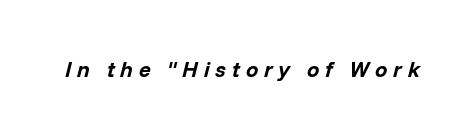
Honestly, there is no underline to notice here at all. The letters are slanted; this is an italic face. The face used here has the dense, thick strokes of a bold. This rendering widens character spacing well past its baseline value.
